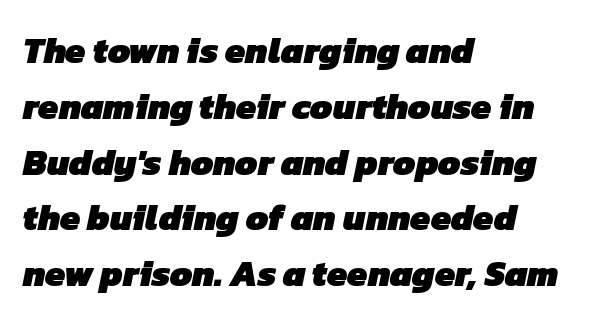
Q: Is the text bold? A: Yes.
Q: Is the typeface a serif or a sans-serif typeface? A: Sans-serif.
Q: Is the text underlined? A: No.
Q: How is the paragraph aligned? A: Left-aligned.
Q: Is the spacing between letters normal or unusually wide? A: Normal.
Q: Is the spacing between lines tight, normal or loose? A: Normal.
Q: Width (condensed, normal, or wide)? A: Normal.
Q: Stroke contrast? A: Low.
Q: x-height? A: Medium.
Q: Monospaced? A: No.
